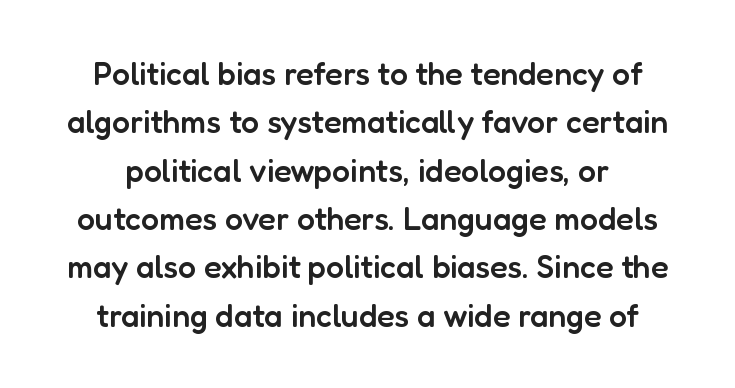
Q: Is the text bold? A: Semi-bold.
Q: Is the text italic (slanted)? A: No, it is upright.
Q: Is the typeface a serif or a sans-serif typeface? A: Sans-serif.
Q: Is the text underlined? A: No.
Q: Is the spacing between letters normal or unusually wide? A: Normal.
Q: Is the spacing between lines tight, normal or loose? A: Normal.
Q: Width (condensed, normal, or wide)? A: Normal.
Q: Stroke contrast? A: Low.
Q: x-height? A: Medium.
Q: Monospaced? A: No.
